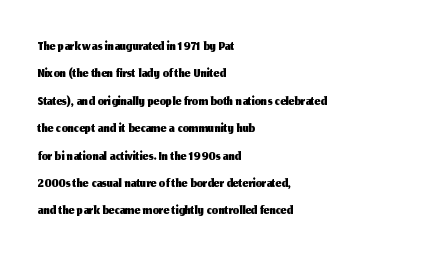
The specimen omits any rule beneath the text block's lines. The face used here is rendered with its standard letterfit. Posture: straight, roman, zero tilt. A student would call this left alignment; a typographer would say flush left, rag right. If you measured baseline to baseline, you'd find a middling distance.
